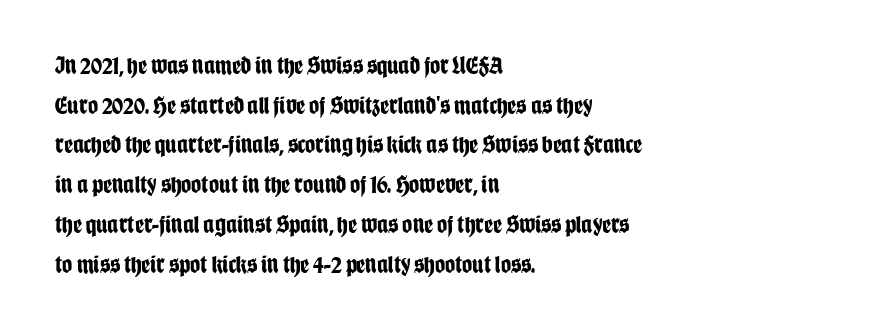
Q: Is the text bold? A: Yes.
Q: Is the text italic (slanted)? A: No, it is upright.
Q: Is the text underlined? A: No.
Q: How is the paragraph aligned? A: Left-aligned.
Q: Is the spacing between letters normal or unusually wide? A: Normal.
Q: Is the spacing between lines tight, normal or loose? A: Normal.
